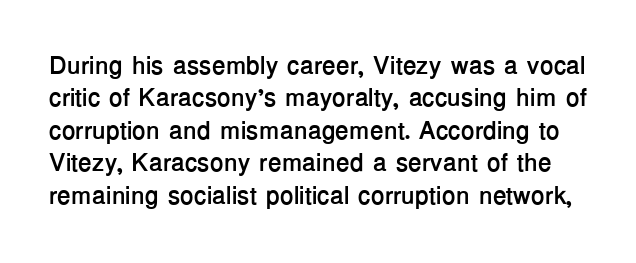
The image shows 25 px bold type, upright; set normal line spacing (1.3x), normal letter spacing, not underlined.
